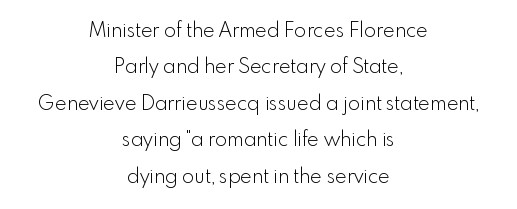
A quiet, ordinary-to-light weight characterises the typeface. Quick note: not italic, upright. Words float on clear page, feet unadorned. Line starts and ends both wander, symmetrically. This rendering leaves character spacing at its baseline value.
